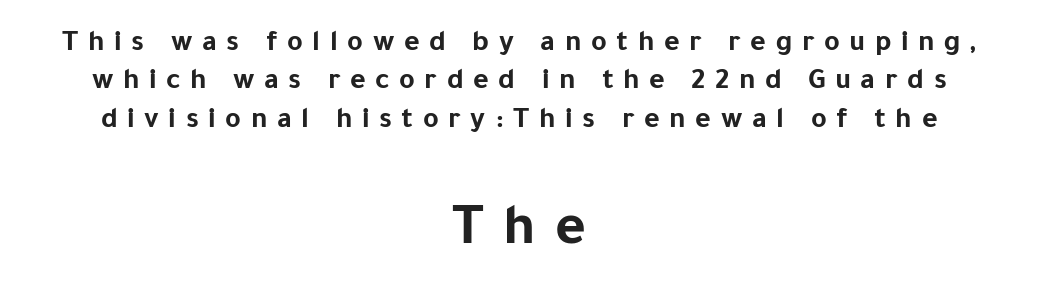
The image shows 59 px bold sans-serif type, upright; set centered, normal line spacing (1.28x), unusually wide letter spacing (+0.32 em), not underlined; the second (bottom) block is 1.97x larger; low stroke contrast and a medium x-height.
